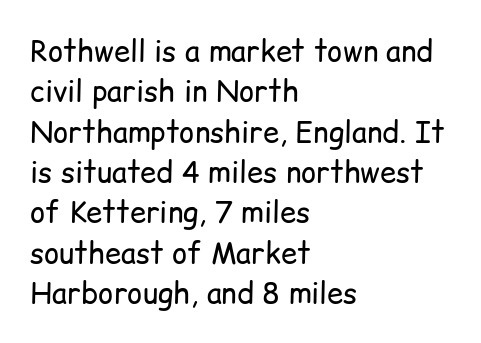
The type is set solid horizontally, with unmodified tracking. The axis of the letterforms is exactly vertical. The letters advance in unequal steps, a hallmark of proportional type. Stroke thickness stays within the range of a standard reading face or lighter. Quick note: interline space is typical.
